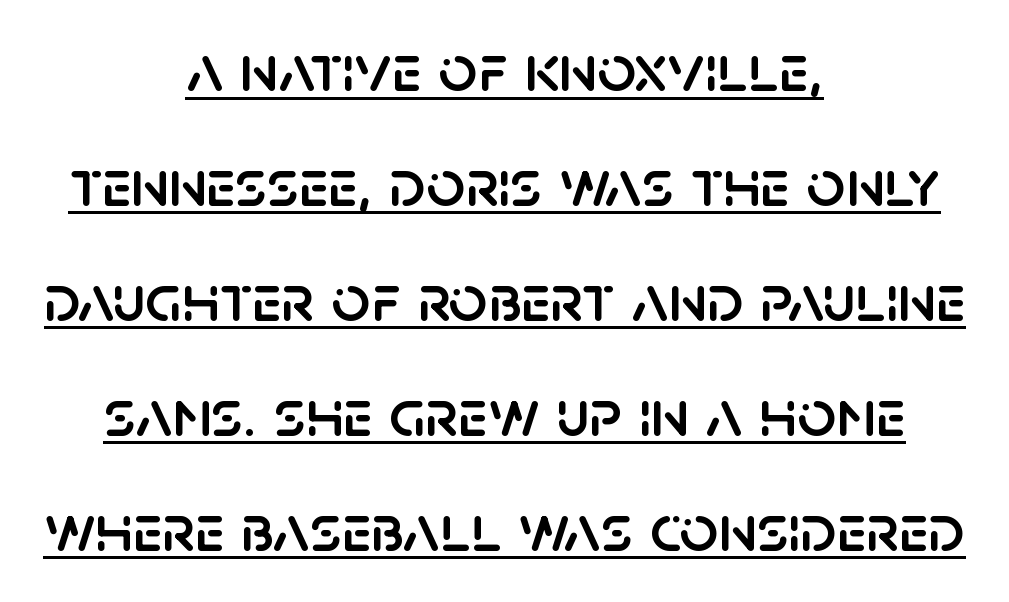
The rendering uses natural spacing where letterforms have individual widths. Is there any slant? The stems are plumb. The string is rendered with underlining switched on. How would I describe the line gaps? Plain and ordinary. A typesetter would label this face a sans.
